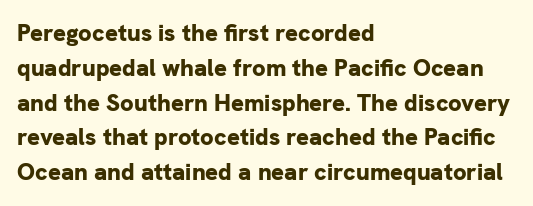
Nope, not italic — everything's standing straight. The passage shown has conventional tracking throughout. Bold? Absolutely — the strokes are thick and heavy. If you drew a ruler down the left edge, every line would touch it. The gap between lines stays unmarked. Horizontal bands of white between lines are of average thickness.
